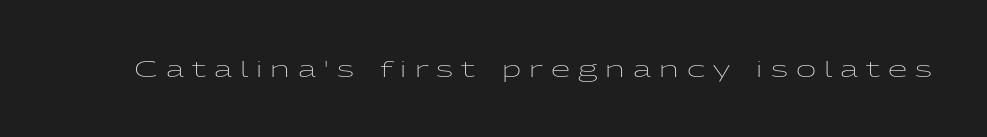
Q: Is the text bold? A: No.
Q: Is the text italic (slanted)? A: No, it is upright.
Q: Is the text underlined? A: No.
Q: Is the spacing between letters normal or unusually wide? A: Unusually wide.
